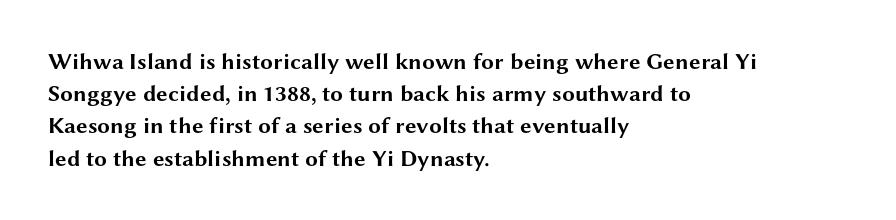
{"italic": "no", "bold": "yes", "underline": "no", "align": "left", "line_spacing": "normal", "line_spacing_ratio": 1.4, "letter_spacing": "normal", "letter_spacing_em": 0.0, "glyph_px": 23}
